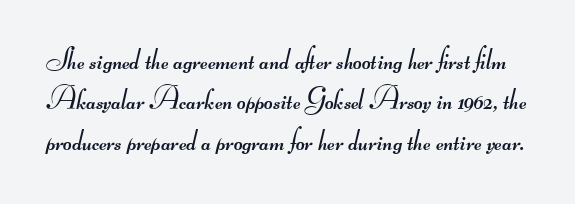
The image shows 30 px regular-weight, wide sans-serif type; set normal line spacing (1.35x), normal letter spacing, not underlined; medium stroke contrast.
